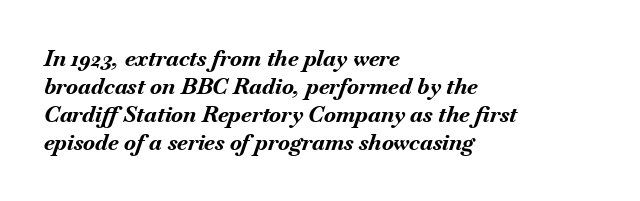
{"italic": "yes", "lean": "right", "slant_degrees": 18, "bold": "yes", "underline": "no", "align": "left", "line_spacing": "normal", "line_spacing_ratio": 1.27, "letter_spacing": "normal", "letter_spacing_em": 0.0, "glyph_px": 22}
